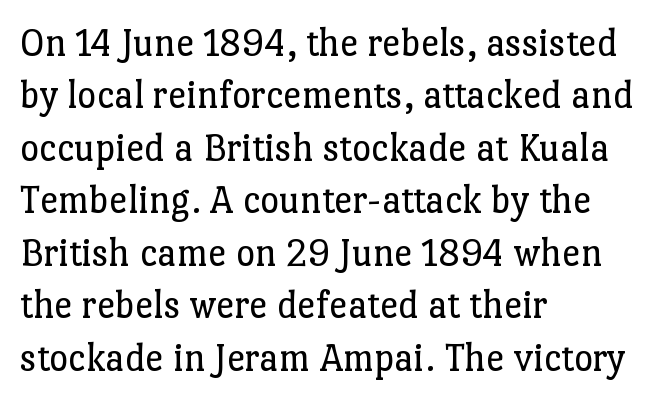
{"serif": "yes", "italic": "no", "bold": "no", "weight": "regular", "width": "normal", "stroke_contrast": "low", "x_height": "medium", "monospaced": "no", "underline": "no", "align": "left", "line_spacing": "normal", "line_spacing_ratio": 1.28, "letter_spacing": "normal", "letter_spacing_em": 0.0, "glyph_px": 41}
